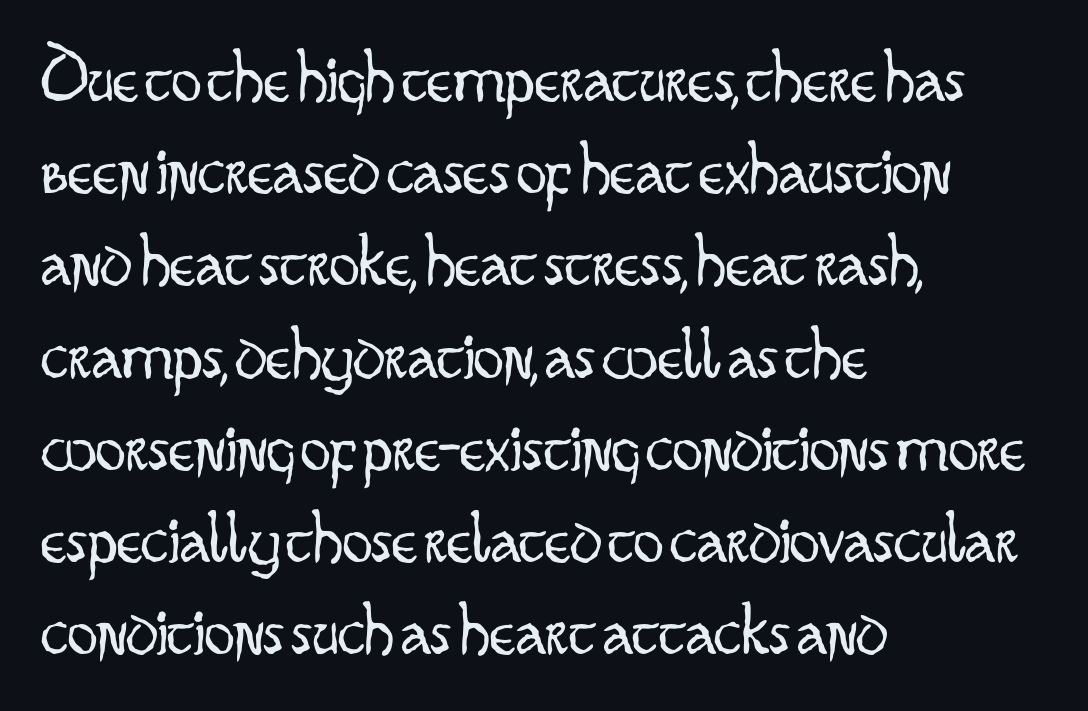
The image shows 75 px light, condensed sans-serif type, upright; set left-aligned, line spacing 1.23x, normal letter spacing, not underlined; low stroke contrast and a small x-height.
